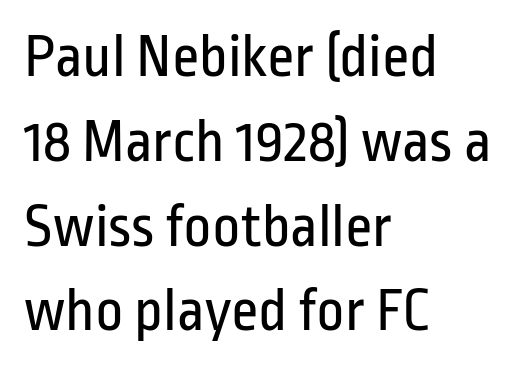
The image shows 61 px regular-weight, condensed sans-serif type, upright; set left-aligned, normal line spacing (1.39x), normal letter spacing, not underlined; low stroke contrast and a medium x-height.
